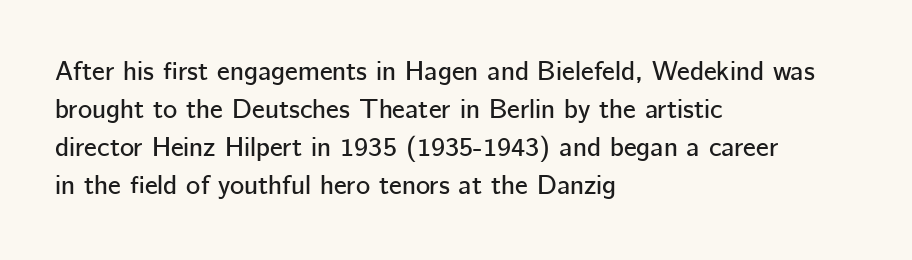
{"italic": "no", "underline": "no", "align": "left", "line_spacing": "normal", "line_spacing_ratio": 1.41, "letter_spacing": "normal", "letter_spacing_em": 0.0, "glyph_px": 27}
